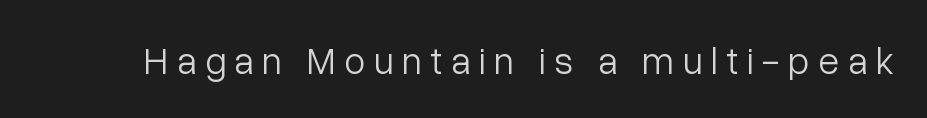
{"serif": "no", "italic": "no", "bold": "no", "weight": "light", "width": "normal", "stroke_contrast": "low", "x_height": "medium", "monospaced": "no", "underline": "no", "letter_spacing": "wide", "letter_spacing_em": 0.23, "glyph_px": 38}
